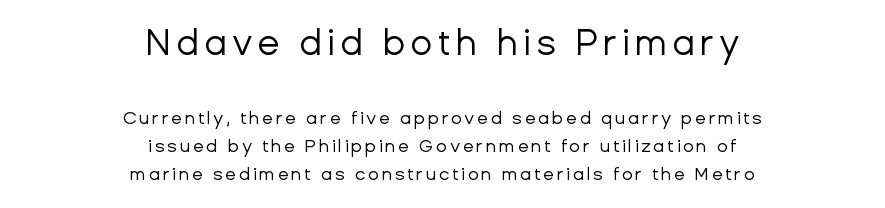
Vertical strokes here are truly vertical. The letters advance in unequal steps, a hallmark of proportional type. Of the two passages, the one on top uses the larger point size. Line starts and ends both wander, symmetrically. Is the stroke heavy? The answer is a plain regular-or-lighter.
